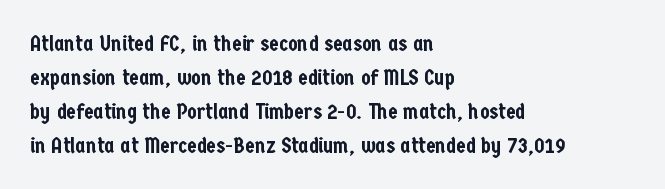
Q: Is the text italic (slanted)? A: No, it is upright.
Q: Is the text underlined? A: No.
Q: How is the paragraph aligned? A: Left-aligned.
Q: Is the spacing between letters normal or unusually wide? A: Normal.
Q: Is the spacing between lines tight, normal or loose? A: Normal.
